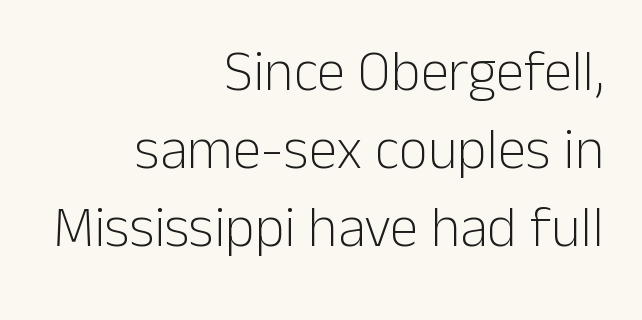
The image shows 57 px light sans-serif type, upright; set right-aligned, normal line spacing (1.37x), normal letter spacing, not underlined; low stroke contrast and a medium x-height.
